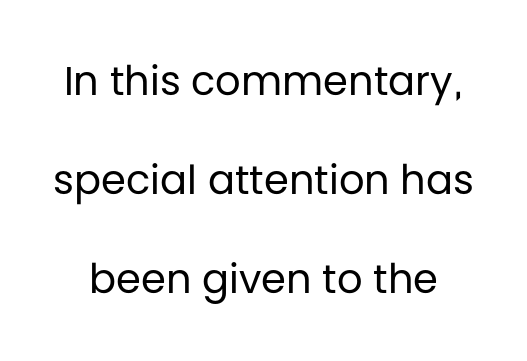
{"serif": "no", "italic": "no", "bold": "no", "weight": "regular", "width": "normal", "stroke_contrast": "low", "x_height": "large", "monospaced": "no", "underline": "no", "line_spacing": "loose", "line_spacing_ratio": 2.48, "letter_spacing": "normal", "letter_spacing_em": 0.0, "glyph_px": 40}
